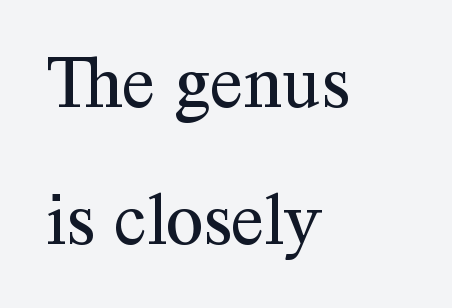
{"serif": "yes", "italic": "no", "bold": "no", "weight": "regular", "width": "normal", "stroke_contrast": "medium", "x_height": "medium", "monospaced": "no", "underline": "no", "align": "left", "line_spacing_ratio": 1.8, "letter_spacing": "normal", "letter_spacing_em": 0.0, "glyph_px": 76}
